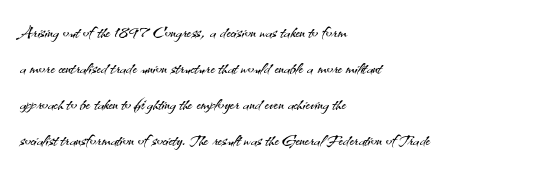
{"bold": "no", "underline": "no", "align": "left", "line_spacing": "normal", "line_spacing_ratio": 1.57, "letter_spacing": "normal", "letter_spacing_em": 0.0, "glyph_px": 23}
